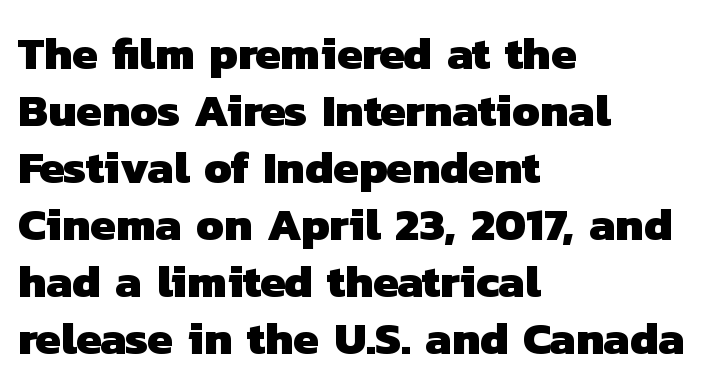
Decoration check: the copy has no underline. Classification — sans serif. This sample has the flowing, uneven cadence of proportional lettering. Horizontal alignment here is leftward, the default for most running prose.
